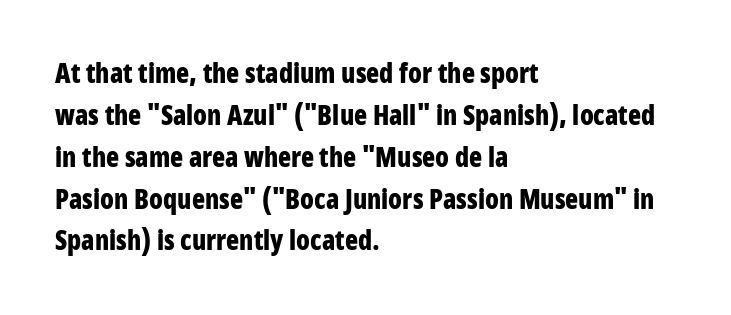
{"italic": "no", "bold": "yes", "underline": "no", "align": "left", "line_spacing": "normal", "line_spacing_ratio": 1.55, "letter_spacing": "normal", "letter_spacing_em": 0.0, "glyph_px": 27}
